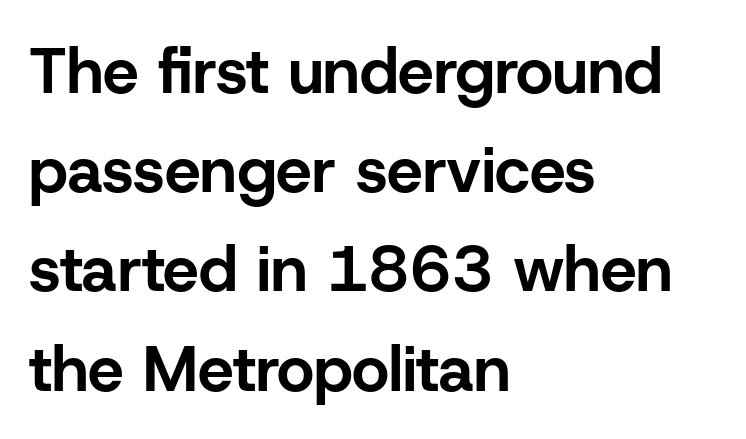
Grotesque or geometric, the face here clearly has no serifs. Successive baselines arrive at the customary interval. In terms of posture, this sample is upright. The setting favours the left margin, as ordinary paragraphs usually do.
